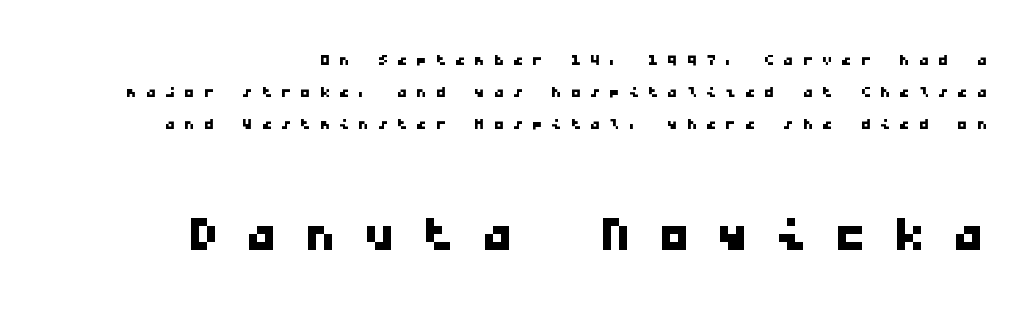
{"serif": "no", "width": "wide", "stroke_contrast": "low", "x_height": "medium", "monospaced": "yes", "underline": "no", "align": "right", "line_spacing": "normal", "line_spacing_ratio": 1.52, "letter_spacing": "wide", "letter_spacing_em": 0.42, "larger_block": "second", "size_ratio": 3.05, "glyph_px": 64}
